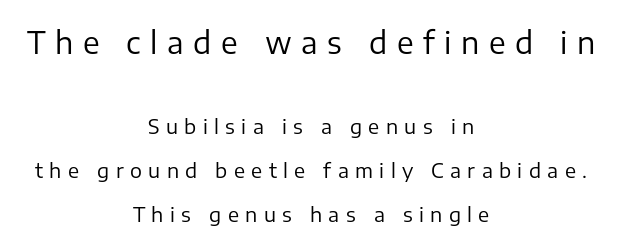
{"serif": "no", "italic": "no", "bold": "no", "weight": "regular", "width": "normal", "stroke_contrast": "low", "x_height": "medium", "monospaced": "no", "underline": "no", "align": "center", "line_spacing": "loose", "line_spacing_ratio": 2.2, "letter_spacing": "wide", "letter_spacing_em": 0.32, "larger_block": "first", "size_ratio": 1.5, "glyph_px": 30}
